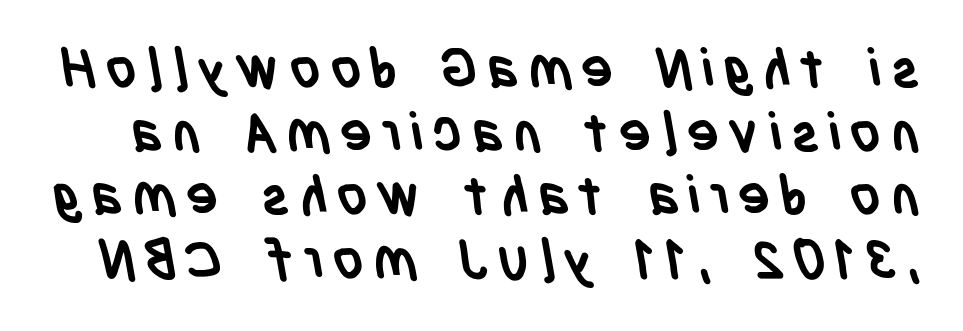
Q: Is the text bold? A: Yes.
Q: Is the typeface a serif or a sans-serif typeface? A: Sans-serif.
Q: Is the text underlined? A: No.
Q: Width (condensed, normal, or wide)? A: Condensed.
Q: Stroke contrast? A: Low.
Q: x-height? A: Large.
Q: Monospaced? A: No.
